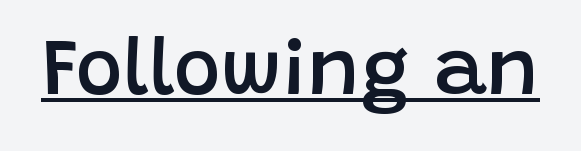
The image shows 80 px semibold sans-serif type, upright; set normal letter spacing, underlined; low stroke contrast and a large x-height.
